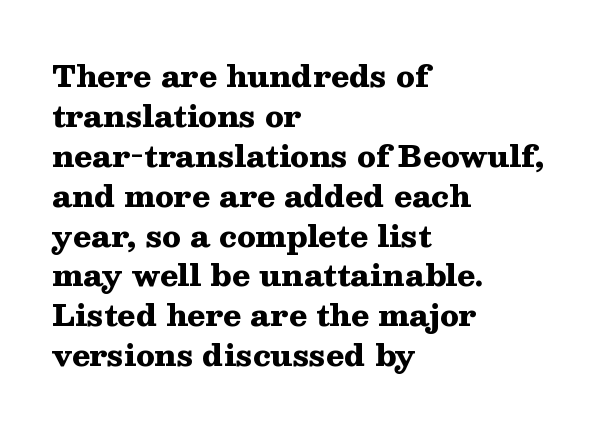
Look at the bottom of the vertical strokes: they flare into serifs here. Here the designer chose a conventional face with non-uniform glyph widths. Visually the block forms a straight wall on the left and a jagged coastline on the right. Descenders hang freely into open space. Tall strokes in this sample are plumb rather than angled. These lines carry a lot of weight — the face is fully bold.
